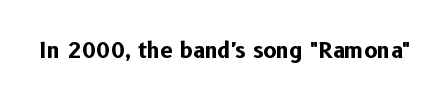
{"italic": "no", "bold": "yes", "underline": "no", "letter_spacing": "normal", "letter_spacing_em": 0.0, "glyph_px": 22}
